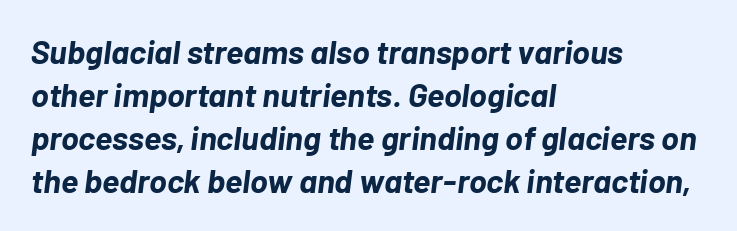
Spacing verdict: proportional, widths tailored to each character. A classic flush-left, rag-right setting is used for this passage. No extra tracking has been applied to these lines. What weight is shown? A full bold with thick strokes. The letters are slanted; this is an italic face.
